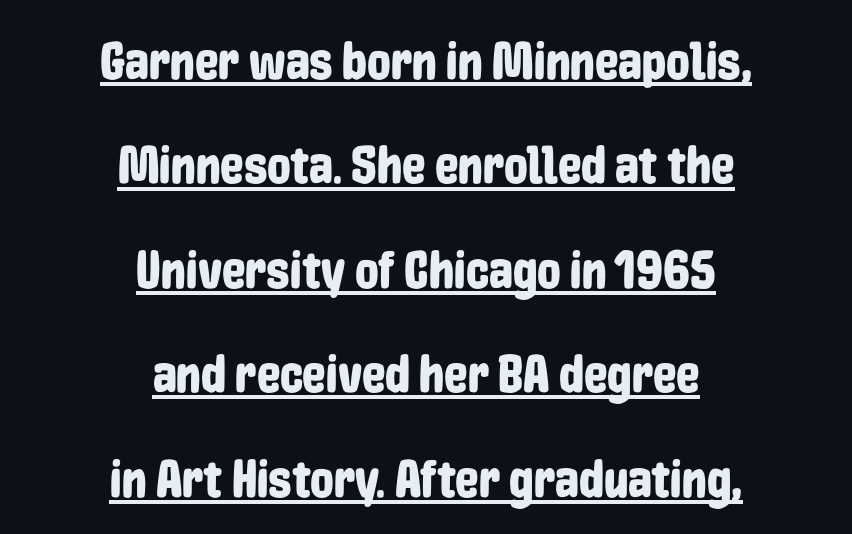
The image shows 53 px condensed sans-serif type, upright; set centered, loose line spacing (1.97x), normal letter spacing, underlined; low stroke contrast and a medium x-height.
